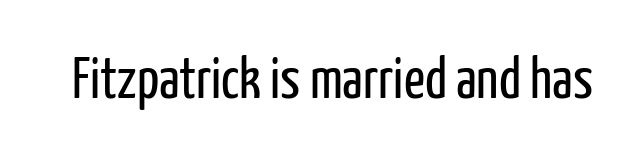
The image shows 58 px regular-weight, condensed sans-serif type, upright; set normal letter spacing, not underlined; low stroke contrast and a medium x-height.
